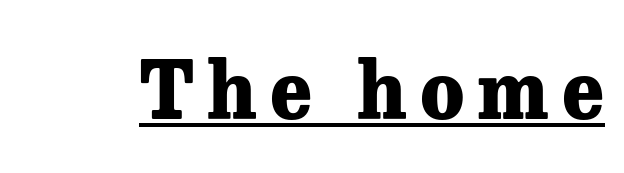
The image shows 79 px heavy serif type, upright; set underlined; low stroke contrast and a medium x-height.
